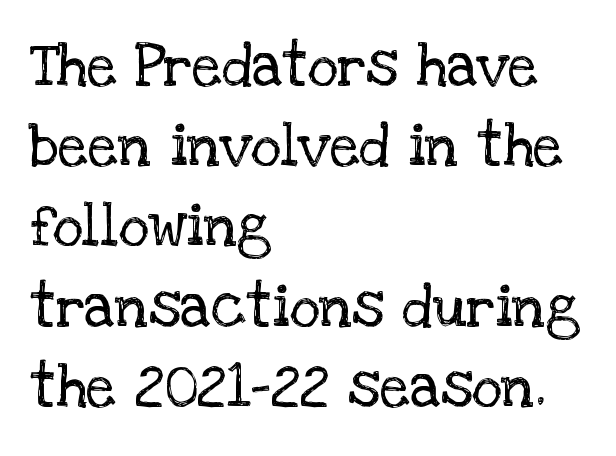
{"serif": "yes", "italic": "no", "bold": "no", "weight": "regular", "width": "normal", "stroke_contrast": "low", "x_height": "large", "monospaced": "no", "underline": "no", "align": "left", "line_spacing": "normal", "line_spacing_ratio": 1.36, "letter_spacing": "normal", "letter_spacing_em": 0.0, "glyph_px": 59}
